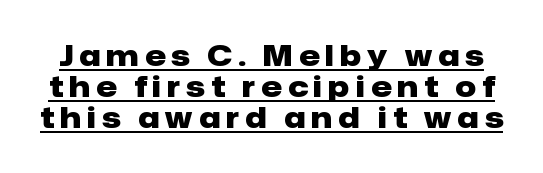
{"serif": "no", "italic": "no", "bold": "yes", "weight": "heavy", "width": "normal", "stroke_contrast": "low", "x_height": "medium", "monospaced": "no", "underline": "yes", "line_spacing": "tight", "line_spacing_ratio": 1.07, "letter_spacing": "wide", "letter_spacing_em": 0.21, "glyph_px": 29}
